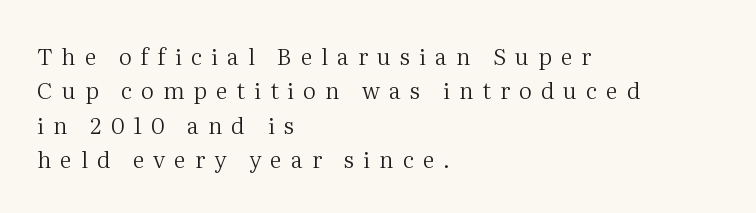
The image shows 23 px text type, upright; set left-aligned, normal line spacing (1.49x), unusually wide letter spacing (+0.39 em), not underlined.
